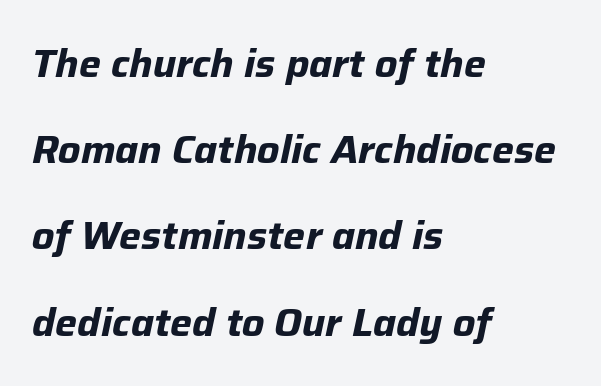
The rendering keeps characters at their native spacing. The paragraph has a hard left edge and a soft right edge. Caption: bold face, heavy strokes. A typesetter would call this leading open, well beyond the default.
